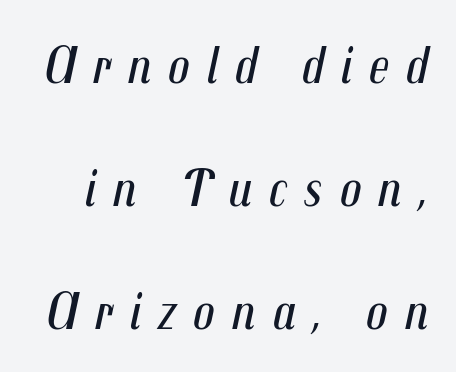
Decoration check: the copy has no underline. Caption: face not bold, strokes unweighted. Every character sits at an angle, as italics do. Spacing verdict: proportional, widths tailored to each character. Here the glyphs are tracked loosely, breaking word shapes into spaced letters.
